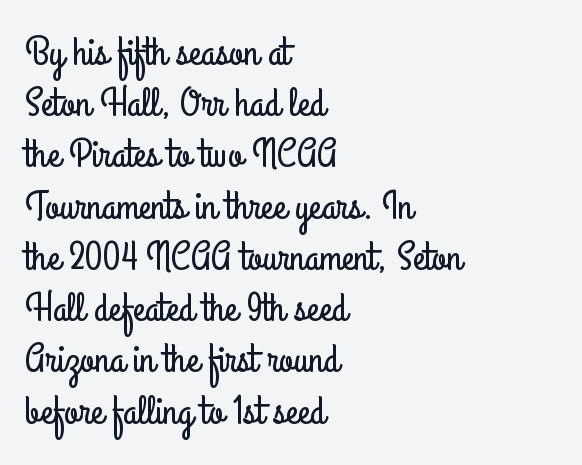
{"serif": "no", "width": "condensed", "stroke_contrast": "low", "x_height": "small", "monospaced": "no", "underline": "no", "align": "left", "line_spacing": "normal", "line_spacing_ratio": 1.25, "letter_spacing": "normal", "letter_spacing_em": 0.0, "glyph_px": 41}
